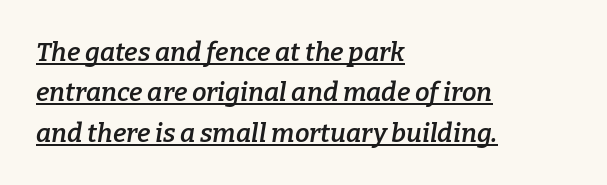
The image shows 26 px text type, italic (leaning right); set left-aligned, normal line spacing (1.55x), normal letter spacing, underlined.
